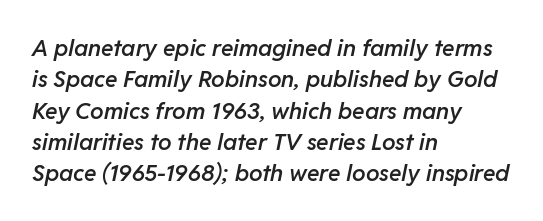
The glyphs are unaccompanied by any horizontal stroke below them. These words are printed semibold, heavier than regular yet not bold. The rag falls on the right side of this text block. The typography opts for an oblique posture over an upright one. Reading down the column, the eye jumps a familiar distance to each next line.
